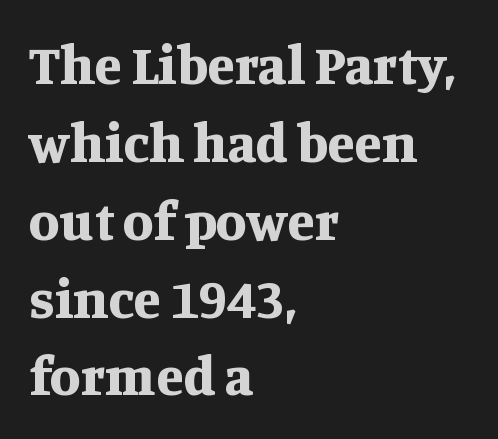
Q: Is the text bold? A: Yes.
Q: Is the text italic (slanted)? A: No, it is upright.
Q: Is the typeface a serif or a sans-serif typeface? A: Serif.
Q: Is the text underlined? A: No.
Q: How is the paragraph aligned? A: Left-aligned.
Q: Is the spacing between letters normal or unusually wide? A: Normal.
Q: Is the spacing between lines tight, normal or loose? A: Normal.
Q: Width (condensed, normal, or wide)? A: Normal.
Q: Stroke contrast? A: Medium.
Q: x-height? A: Large.
Q: Monospaced? A: No.
